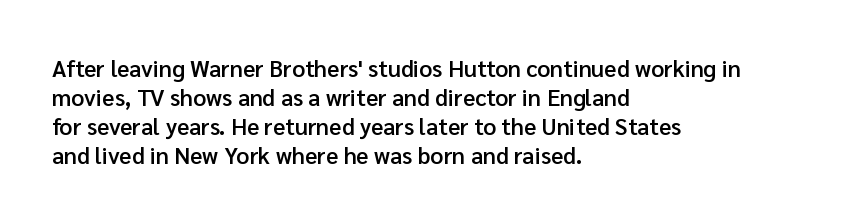
These lines keep a tight, regular rhythm from letter to letter. Horizontally, the lines are justified to the leading edge only. Normally led — the rows are evenly, conventionally spaced. The axis of the letterforms is exactly vertical. Bold? Not quite — semibold, heavier than regular but stopping short.
